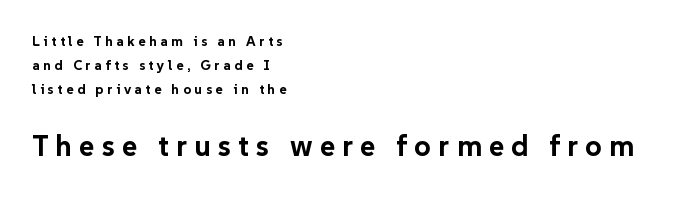
Is this a fixed-width face? No — the glyphs have proportional, varying widths. Clear beneath every line of the passage. If you drew a line through each stem, it would be perfectly vertical. Typesetter's note: full bold, strokes at maximum text heaviness. The later block is typeset at a bigger size than the earlier block.
